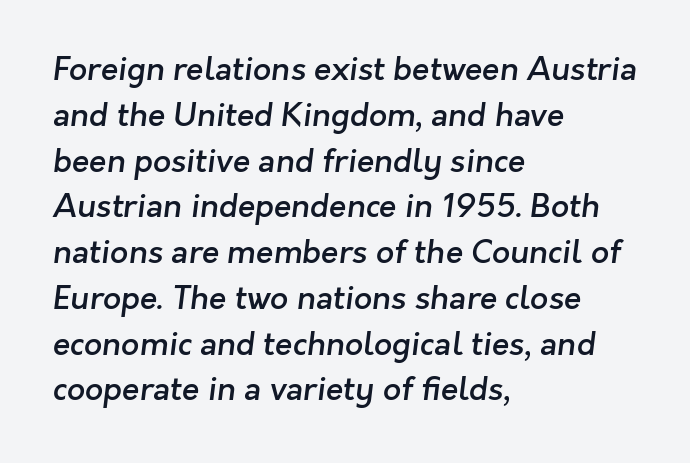
The image shows 32 px semibold sans-serif type; set left-aligned, normal line spacing (1.43x), normal letter spacing, not underlined; low stroke contrast and a medium x-height.
